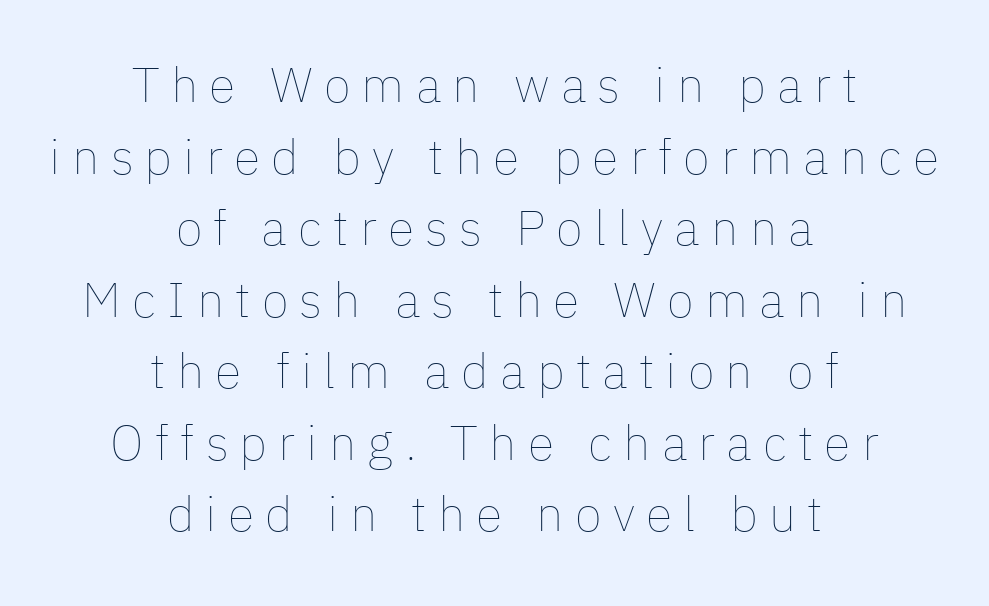
{"italic": "no", "bold": "no", "weight": "thin", "width": "normal", "stroke_contrast": "low", "x_height": "medium", "monospaced": "no", "underline": "no", "align": "center", "line_spacing": "normal", "line_spacing_ratio": 1.46, "letter_spacing": "wide", "letter_spacing_em": 0.23, "glyph_px": 49}
